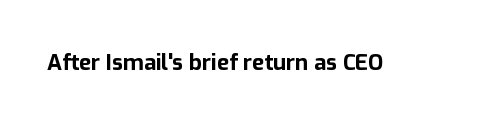
{"italic": "no", "bold": "yes", "underline": "no", "letter_spacing": "normal", "letter_spacing_em": 0.0, "glyph_px": 22}
